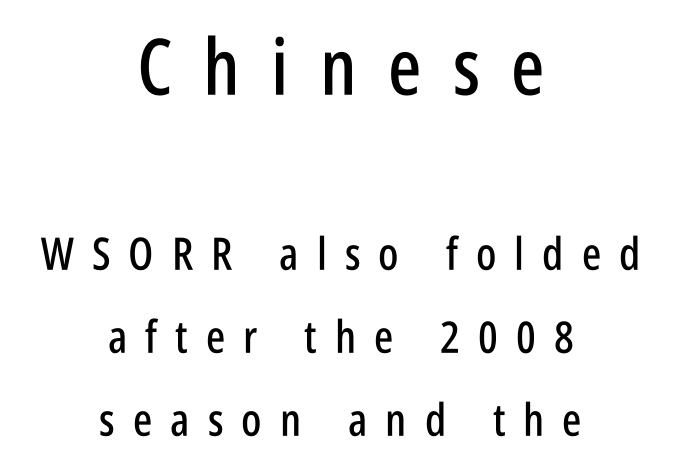
Q: Is the text italic (slanted)? A: No, it is upright.
Q: Is the typeface a serif or a sans-serif typeface? A: Sans-serif.
Q: Is the text underlined? A: No.
Q: How is the paragraph aligned? A: Centered.
Q: Is the spacing between letters normal or unusually wide? A: Unusually wide.
Q: Which block of text is set in a larger size, the first (top) or the second (bottom)? A: The first (top) one.
Q: Width (condensed, normal, or wide)? A: Condensed.
Q: Stroke contrast? A: Low.
Q: x-height? A: Large.
Q: Monospaced? A: No.
